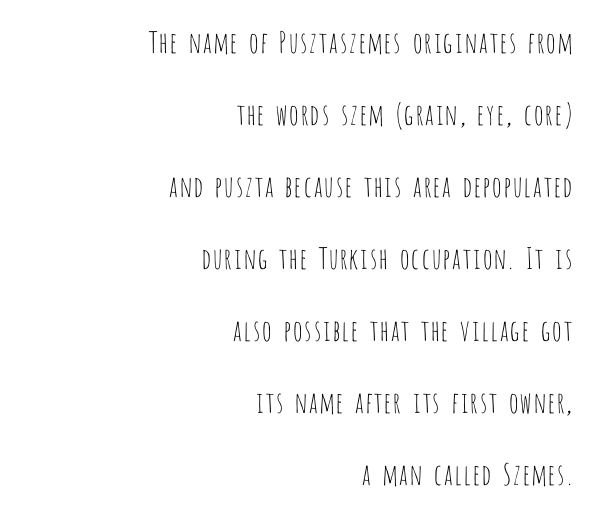
Weight: in the light-to-regular range. No italicization has been applied; the sample stays upright. Descender tails drop into unmarked territory. Whoever set this chose breathing room over compactness in the vertical rhythm. Visually the block forms a straight wall on the right and a jagged coastline on the left. The face used here is a sans, in the tradition of grotesques and geometrics.
